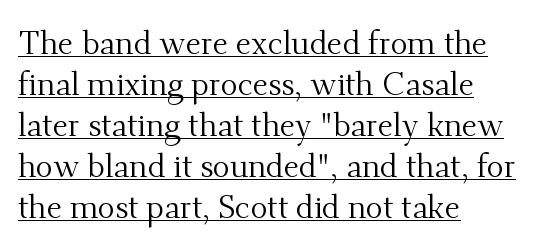
The image shows 32 px regular-weight serif type, upright; set left-aligned, normal line spacing (1.28x), normal letter spacing, underlined; medium stroke contrast and a small x-height.
